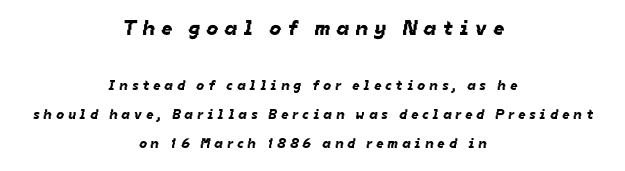
{"underline": "no", "align": "center", "line_spacing": "loose", "line_spacing_ratio": 2.06, "letter_spacing": "wide", "letter_spacing_em": 0.3, "larger_block": "first", "size_ratio": 1.5, "glyph_px": 21}
